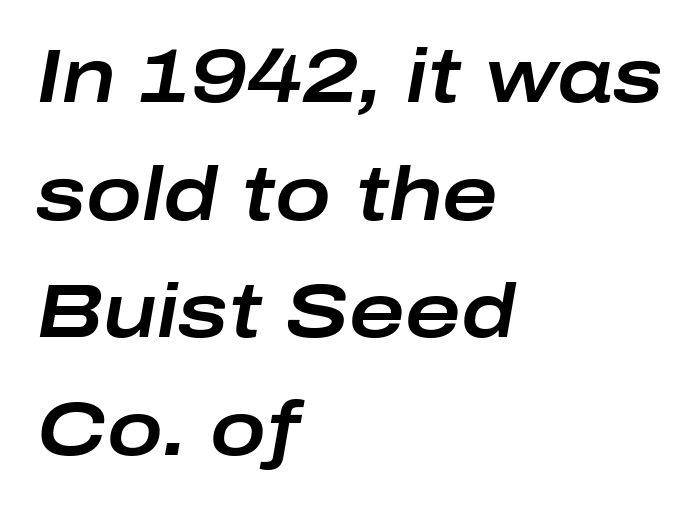
Q: Is the text italic (slanted)? A: Yes, it leans right by about 10 degrees.
Q: Is the text underlined? A: No.
Q: How is the paragraph aligned? A: Left-aligned.
Q: Is the spacing between letters normal or unusually wide? A: Normal.
Q: Is the spacing between lines tight, normal or loose? A: Normal.
Q: Width (condensed, normal, or wide)? A: Wide.
Q: Stroke contrast? A: Low.
Q: x-height? A: Medium.
Q: Monospaced? A: No.
